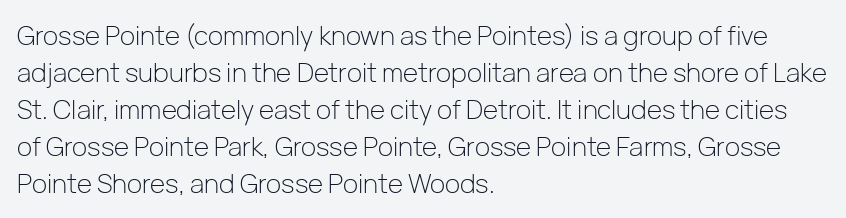
Rule under the text: the space is simply empty. The tracking reads as untouched default to a designer's eye. Compared with a typical body face, this is equally light or lighter still. A student would call this left alignment; a typographer would say flush left, rag right. The rows are spaced the way most documents space them.
